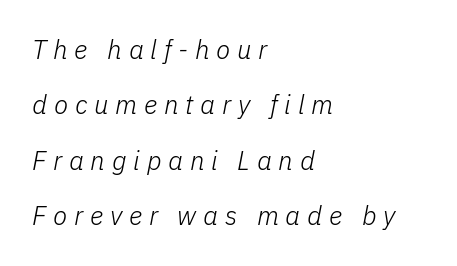
Q: Is the text bold? A: No.
Q: Is the text italic (slanted)? A: Yes, it leans right by about 11 degrees.
Q: Is the text underlined? A: No.
Q: How is the paragraph aligned? A: Left-aligned.
Q: Is the spacing between letters normal or unusually wide? A: Unusually wide.
Q: Is the spacing between lines tight, normal or loose? A: Loose.
